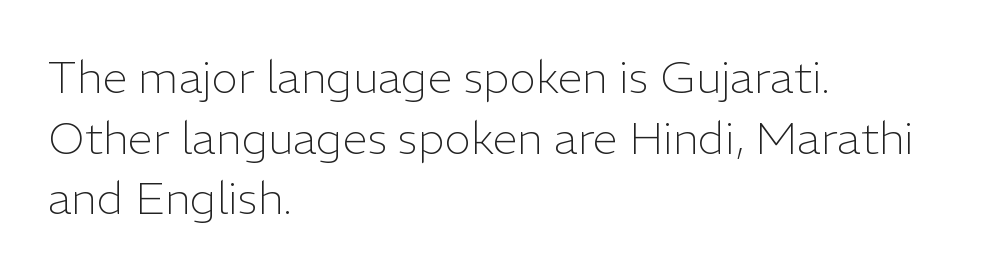
Q: Is the text bold? A: No.
Q: Is the text italic (slanted)? A: No, it is upright.
Q: Is the typeface a serif or a sans-serif typeface? A: Sans-serif.
Q: Is the text underlined? A: No.
Q: How is the paragraph aligned? A: Left-aligned.
Q: Is the spacing between letters normal or unusually wide? A: Normal.
Q: Is the spacing between lines tight, normal or loose? A: Normal.
Q: Width (condensed, normal, or wide)? A: Normal.
Q: Stroke contrast? A: Low.
Q: x-height? A: Medium.
Q: Monospaced? A: No.
